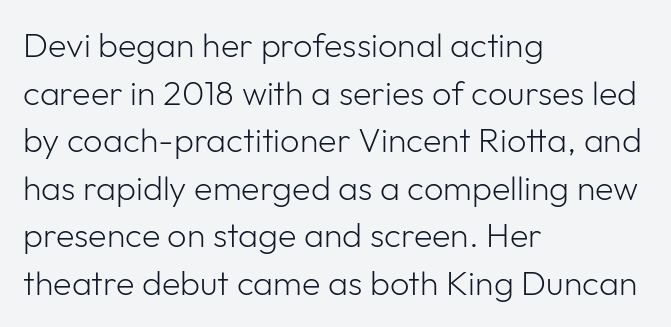
The image shows 34 px light sans-serif type, upright; set left-aligned, normal line spacing (1.4x), normal letter spacing, not underlined; low stroke contrast and a medium x-height.
